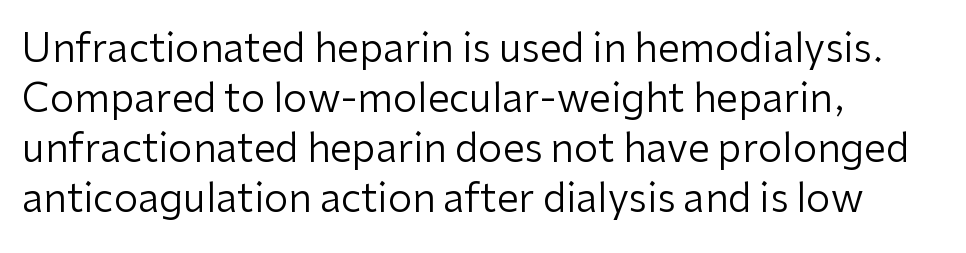
Summary of vertical rhythm: regular, with standard interline spacing. The strokes are not fattened; the text isn't bold. Visually the block forms a straight wall on the left and a jagged coastline on the right. Tracking here is standard; glyphs follow each other at the usual distance. The baseline area is clear. Notice how the stems are strictly vertical — no italics here.
